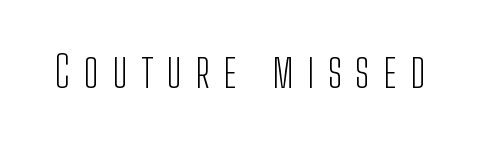
{"serif": "no", "italic": "no", "bold": "no", "weight": "light", "width": "condensed", "stroke_contrast": "low", "x_height": "medium", "monospaced": "no", "underline": "no", "letter_spacing": "wide", "letter_spacing_em": 0.31, "glyph_px": 44}
